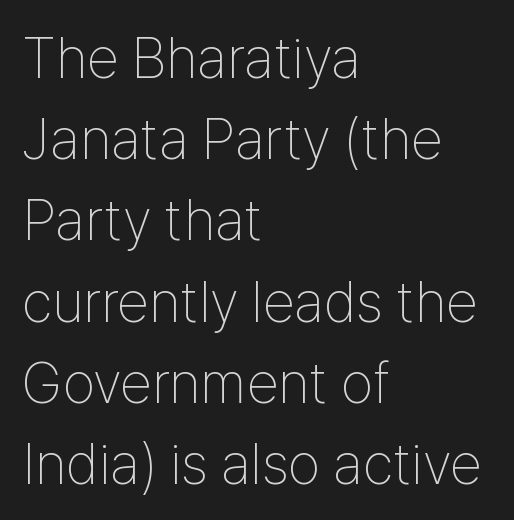
{"serif": "no", "italic": "no", "bold": "no", "weight": "thin", "width": "condensed", "stroke_contrast": "low", "x_height": "medium", "monospaced": "no", "underline": "no", "align": "left", "line_spacing": "normal", "line_spacing_ratio": 1.4, "letter_spacing": "normal", "letter_spacing_em": 0.0, "glyph_px": 58}
